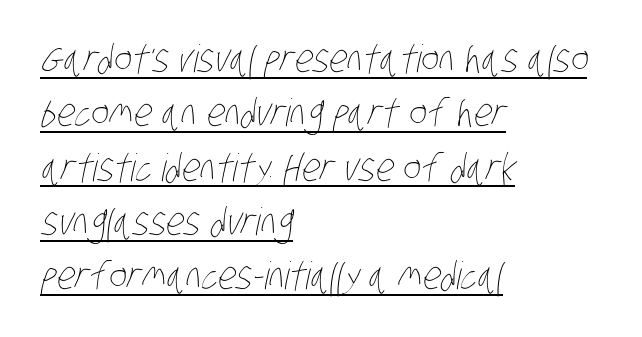
This sample keeps an unexceptional amount of space between lines. The rendering uses the underline text-decoration. Caption: face not bold, strokes unweighted. The paragraph has a hard left edge and a soft right edge. Character widths vary here, with narrow letters taking less room than wide ones. The letterforms sit shoulder to shoulder at normal distance.
